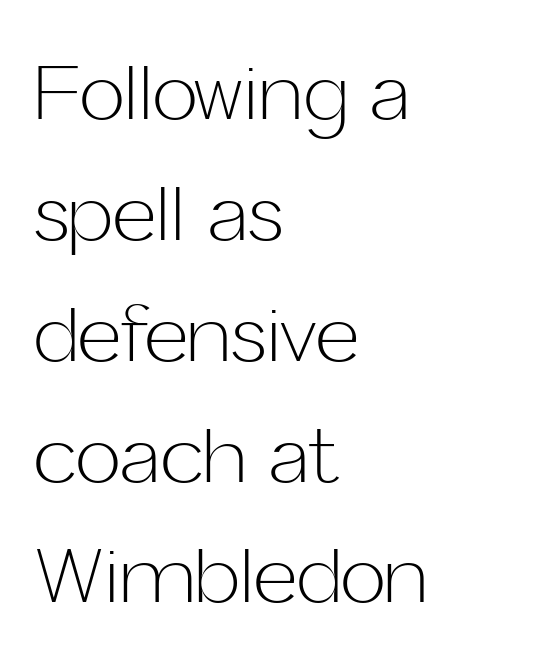
Q: Is the text bold? A: No.
Q: Is the text italic (slanted)? A: No, it is upright.
Q: Is the typeface a serif or a sans-serif typeface? A: Sans-serif.
Q: Is the text underlined? A: No.
Q: How is the paragraph aligned? A: Left-aligned.
Q: Is the spacing between letters normal or unusually wide? A: Normal.
Q: Is the spacing between lines tight, normal or loose? A: Normal.
Q: Width (condensed, normal, or wide)? A: Normal.
Q: Stroke contrast? A: Low.
Q: x-height? A: Medium.
Q: Monospaced? A: No.
